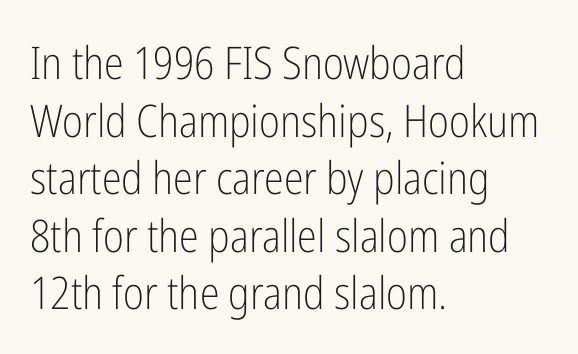
Q: Is the text bold? A: No.
Q: Is the text italic (slanted)? A: No, it is upright.
Q: Is the typeface a serif or a sans-serif typeface? A: Sans-serif.
Q: Is the text underlined? A: No.
Q: How is the paragraph aligned? A: Left-aligned.
Q: Is the spacing between letters normal or unusually wide? A: Normal.
Q: Is the spacing between lines tight, normal or loose? A: Normal.
Q: Width (condensed, normal, or wide)? A: Condensed.
Q: Stroke contrast? A: Low.
Q: x-height? A: Medium.
Q: Monospaced? A: No.
